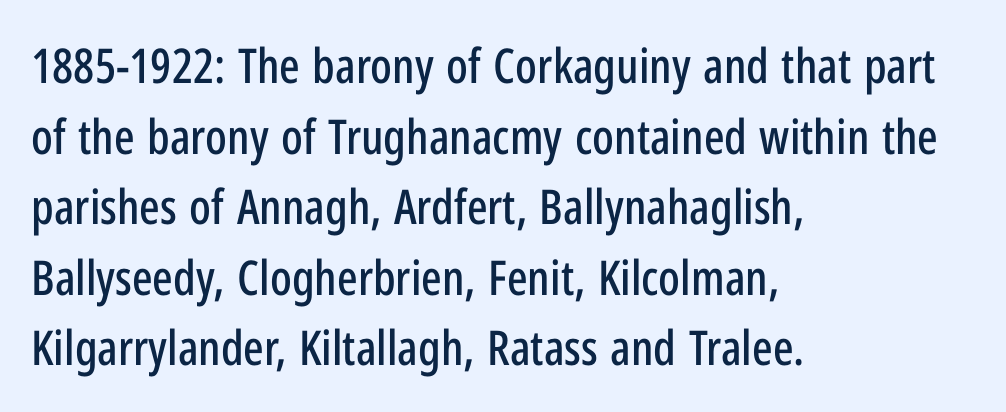
{"serif": "no", "italic": "no", "width": "condensed", "stroke_contrast": "low", "x_height": "medium", "monospaced": "no", "underline": "no", "align": "left", "line_spacing": "normal", "line_spacing_ratio": 1.47, "letter_spacing": "normal", "letter_spacing_em": 0.0, "glyph_px": 48}
